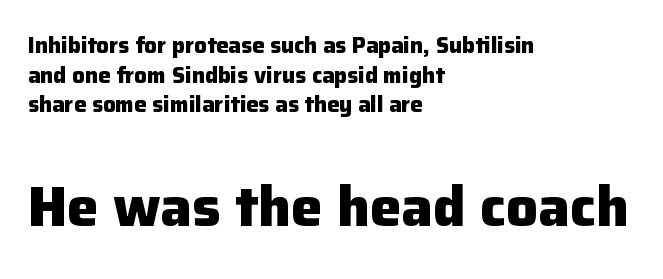
The passage is arranged the way most books set body copy — flush left. Letterform terminals end flat and unadorned throughout the passage. Typesetter's note: full bold, strokes at maximum text heaviness. The line-height multiplier appears to be the usual default. Is the letter spacing exaggerated? No — it looks like the ordinary default. Compare the two chunks: the lower has the greater cap height.
